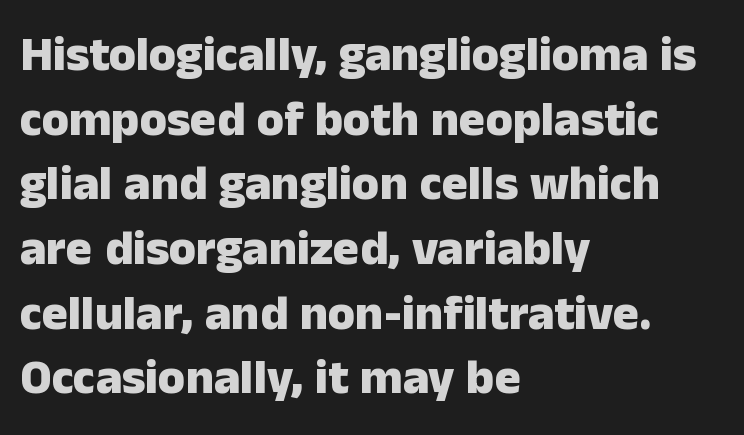
The image shows 49 px heavy sans-serif type, upright; set left-aligned, normal line spacing (1.32x), normal letter spacing, not underlined; low stroke contrast and a medium x-height.
